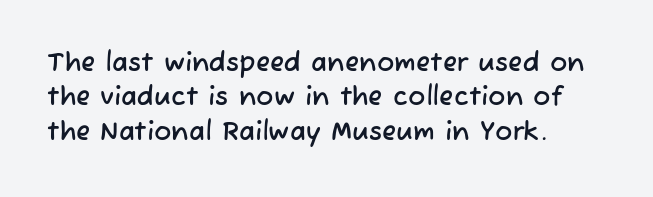
{"underline": "no", "align": "left", "line_spacing": "normal", "line_spacing_ratio": 1.32, "letter_spacing": "normal", "letter_spacing_em": 0.0, "glyph_px": 26}
